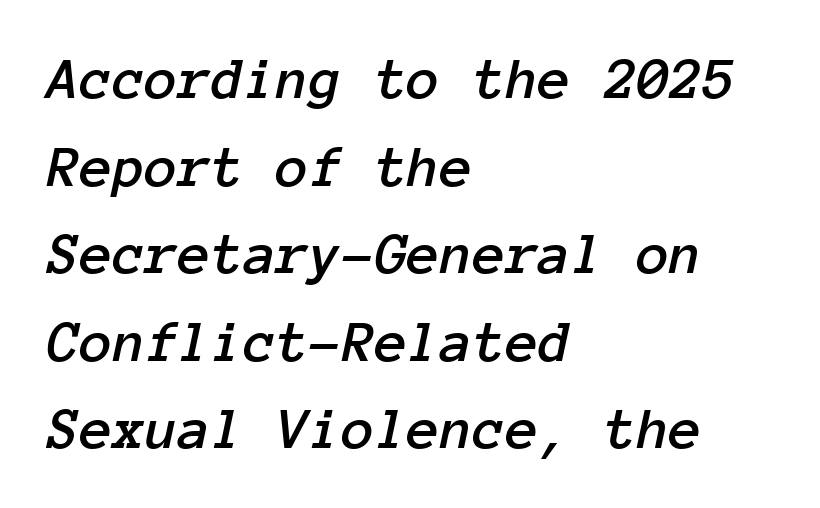
The image shows 60 px text type, italic (leaning right), monospaced; set left-aligned, normal line spacing (1.46x), normal letter spacing, not underlined; low stroke contrast and a medium x-height.
